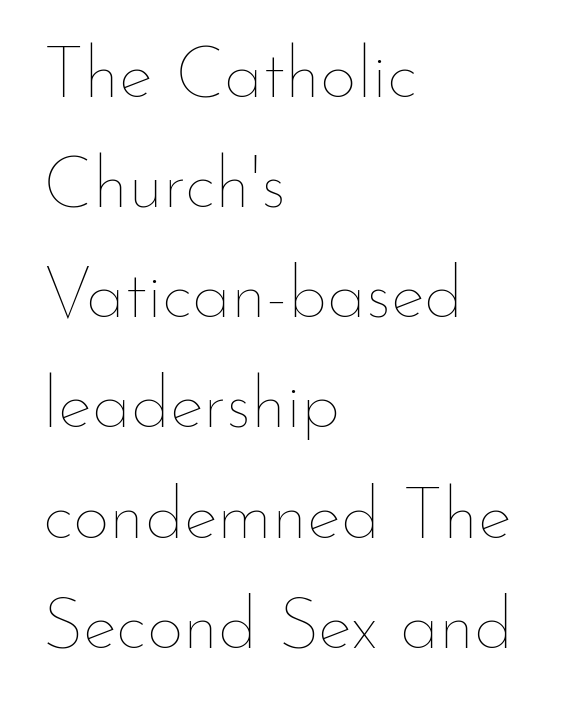
Q: Is the text bold? A: No.
Q: Is the text italic (slanted)? A: No, it is upright.
Q: Is the text underlined? A: No.
Q: How is the paragraph aligned? A: Left-aligned.
Q: Is the spacing between letters normal or unusually wide? A: Normal.
Q: Is the spacing between lines tight, normal or loose? A: Normal.
Q: Width (condensed, normal, or wide)? A: Normal.
Q: Stroke contrast? A: Low.
Q: x-height? A: Small.
Q: Monospaced? A: No.
